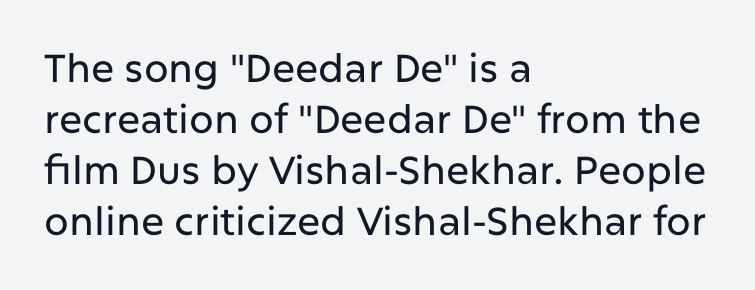
The image shows 39 px sans-serif type, upright; set left-aligned, normal line spacing (1.31x), normal letter spacing, not underlined; low stroke contrast and a medium x-height.
